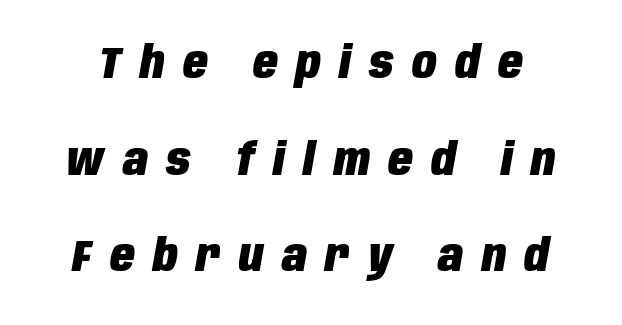
Looks like regular typesetting: each glyph gets only the width it needs. Leading is clearly above the norm, producing a sparse column. These lines have a slow, spaced-out rhythm from letter to letter. This is oblique type, the kind used for emphasis or titles.
